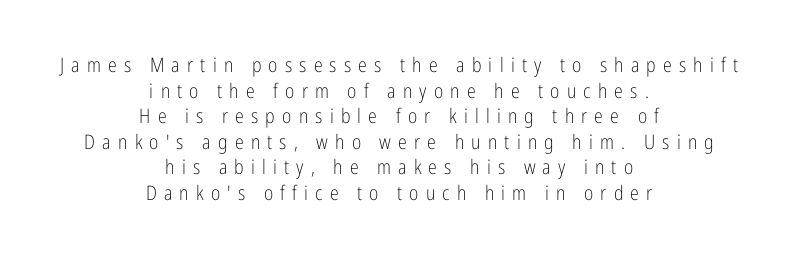
Q: Is the text bold? A: No.
Q: Is the text italic (slanted)? A: No, it is upright.
Q: Is the text underlined? A: No.
Q: How is the paragraph aligned? A: Centered.
Q: Is the spacing between letters normal or unusually wide? A: Unusually wide.
Q: Is the spacing between lines tight, normal or loose? A: Normal.
